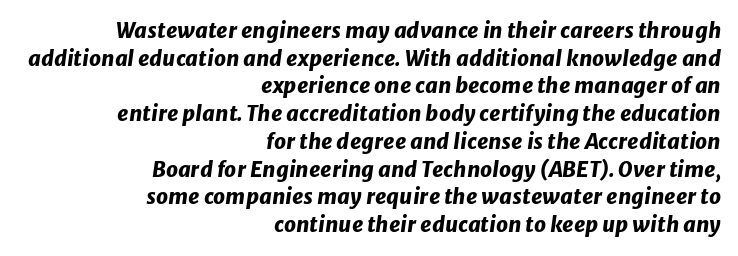
{"italic": "yes", "lean": "right", "slant_degrees": 8, "bold": "yes", "underline": "no", "align": "right", "line_spacing": "normal", "line_spacing_ratio": 1.32, "letter_spacing": "normal", "letter_spacing_em": 0.0, "glyph_px": 21}
